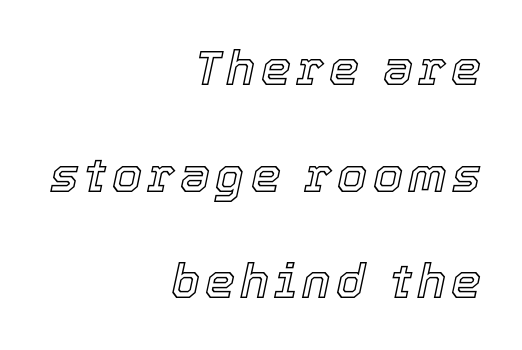
{"italic": "yes", "lean": "right", "slant_degrees": 12, "width": "normal", "x_height": "medium", "monospaced": "no", "underline": "no", "align": "right", "line_spacing": "loose", "line_spacing_ratio": 2.22, "glyph_px": 48}
